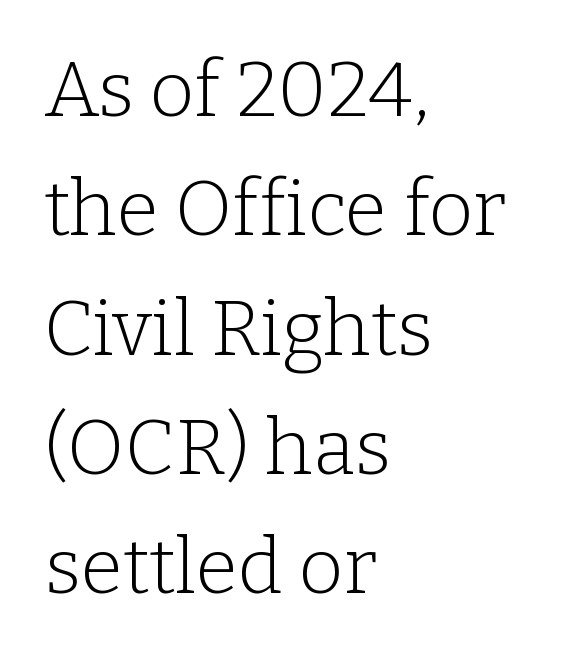
Q: Is the text bold? A: No.
Q: Is the text italic (slanted)? A: No, it is upright.
Q: Is the typeface a serif or a sans-serif typeface? A: Serif.
Q: Is the text underlined? A: No.
Q: How is the paragraph aligned? A: Left-aligned.
Q: Is the spacing between letters normal or unusually wide? A: Normal.
Q: Is the spacing between lines tight, normal or loose? A: Normal.
Q: Width (condensed, normal, or wide)? A: Normal.
Q: Stroke contrast? A: Low.
Q: x-height? A: Medium.
Q: Monospaced? A: No.
